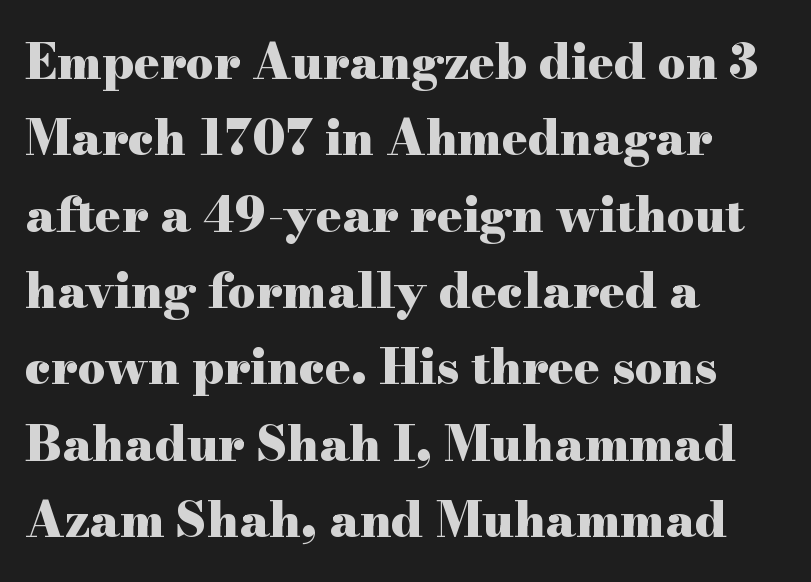
{"serif": "yes", "italic": "no", "bold": "yes", "weight": "heavy", "width": "wide", "stroke_contrast": "high", "x_height": "small", "monospaced": "no", "underline": "no", "align": "left", "line_spacing": "normal", "line_spacing_ratio": 1.59, "letter_spacing": "normal", "letter_spacing_em": 0.0, "glyph_px": 48}
